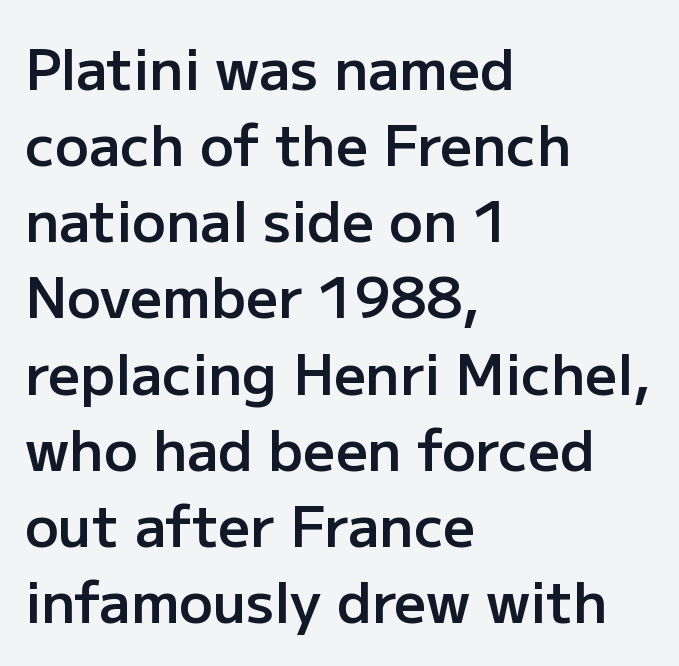
The image shows 56 px semibold sans-serif type, upright; set left-aligned, normal line spacing (1.36x), normal letter spacing, not underlined; low stroke contrast and a medium x-height.
